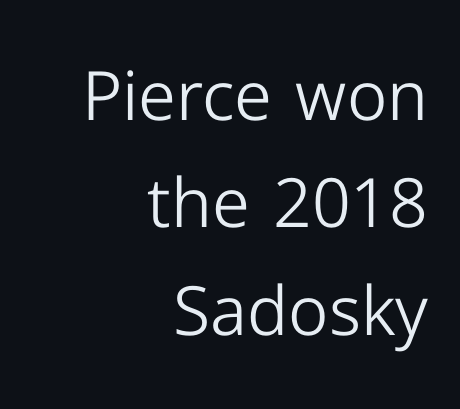
Q: Is the text bold? A: No.
Q: Is the text italic (slanted)? A: No, it is upright.
Q: Is the typeface a serif or a sans-serif typeface? A: Sans-serif.
Q: Is the text underlined? A: No.
Q: How is the paragraph aligned? A: Right-aligned.
Q: Is the spacing between letters normal or unusually wide? A: Normal.
Q: Is the spacing between lines tight, normal or loose? A: Normal.
Q: Width (condensed, normal, or wide)? A: Normal.
Q: Stroke contrast? A: Low.
Q: x-height? A: Medium.
Q: Monospaced? A: No.
